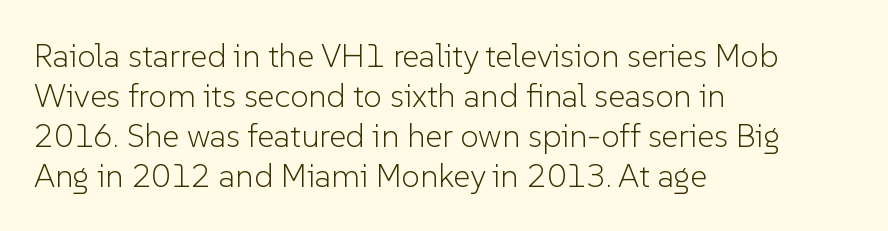
{"serif": "no", "italic": "no", "bold": "no", "weight": "light", "width": "normal", "stroke_contrast": "low", "x_height": "medium", "monospaced": "no", "underline": "no", "align": "left", "line_spacing_ratio": 1.21, "letter_spacing": "normal", "letter_spacing_em": 0.0, "glyph_px": 33}
